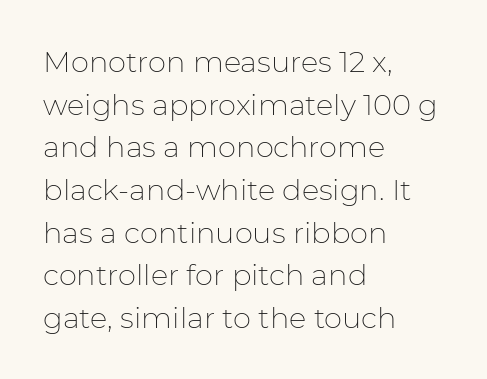
The image shows 29 px thin sans-serif type, upright; set left-aligned, normal line spacing (1.47x), normal letter spacing, not underlined; low stroke contrast and a medium x-height.
